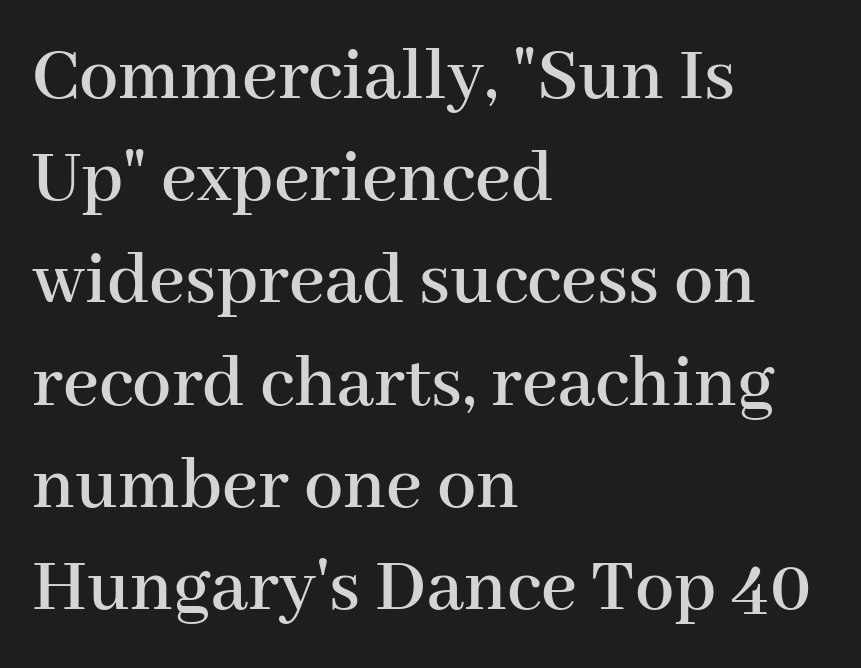
The area under the type is left untouched. The font family rendered here belongs to the serif group. Does extra space separate the letters? No, they use regular spacing. When letters stand straight like this, we call the style roman or upright. A student would call this left alignment; a typographer would say flush left, rag right.
